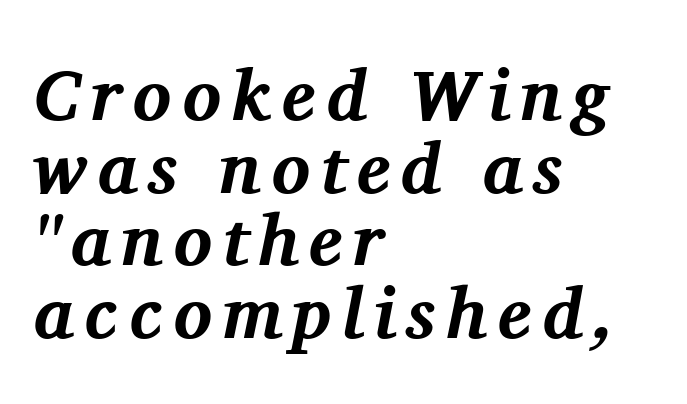
The image shows 72 px bold serif type, italic (leaning right); set left-aligned, tight line spacing (1.01x), not underlined; medium stroke contrast and a medium x-height.
